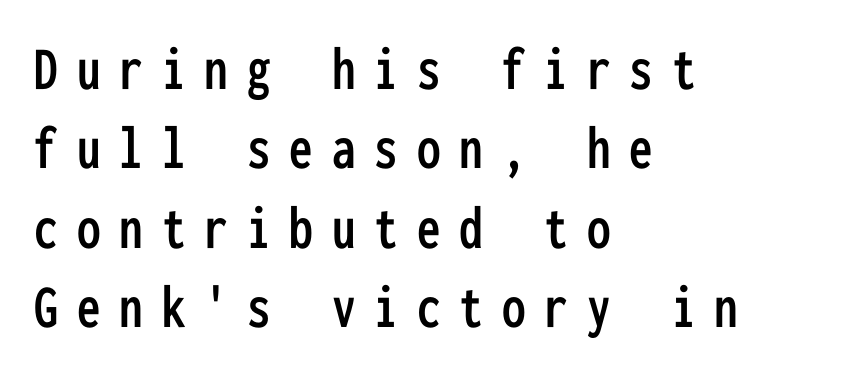
The compositor pushed each line to the left boundary. The text was rendered using a sans face with plain stroke endings. The axis of the letterforms is exactly vertical. Vertical spacing — default. The letters march in equal steps, a hallmark of fixed-pitch type. A clean baseline with only descenders dipping below it.
